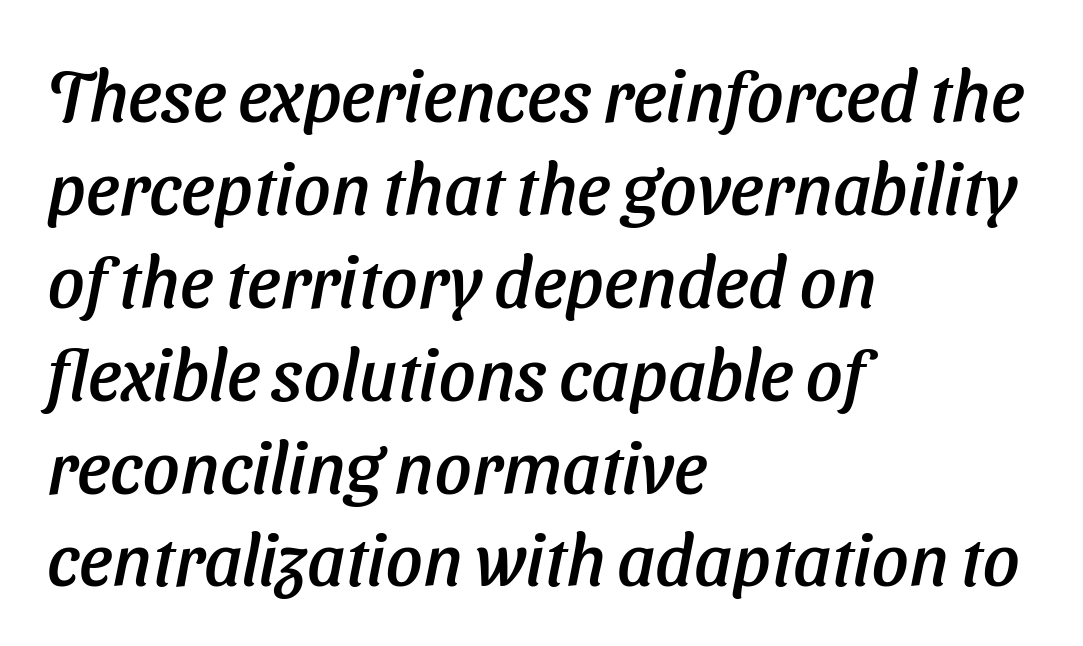
{"italic": "yes", "lean": "right", "slant_degrees": 11, "width": "normal", "stroke_contrast": "low", "x_height": "medium", "monospaced": "no", "underline": "no", "align": "left", "line_spacing": "normal", "line_spacing_ratio": 1.29, "letter_spacing": "normal", "letter_spacing_em": 0.0, "glyph_px": 72}
